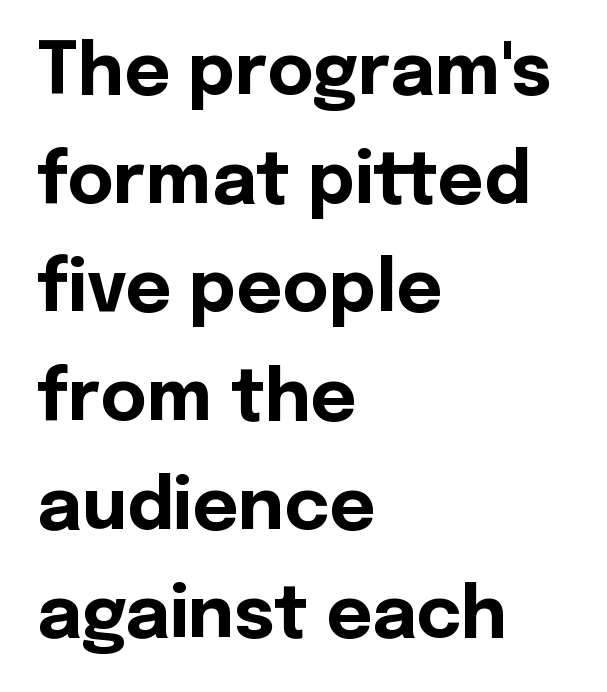
Q: Is the text bold? A: Yes.
Q: Is the text italic (slanted)? A: No, it is upright.
Q: Is the typeface a serif or a sans-serif typeface? A: Sans-serif.
Q: Is the text underlined? A: No.
Q: How is the paragraph aligned? A: Left-aligned.
Q: Is the spacing between letters normal or unusually wide? A: Normal.
Q: Is the spacing between lines tight, normal or loose? A: Normal.
Q: Width (condensed, normal, or wide)? A: Normal.
Q: x-height? A: Medium.
Q: Monospaced? A: No.
